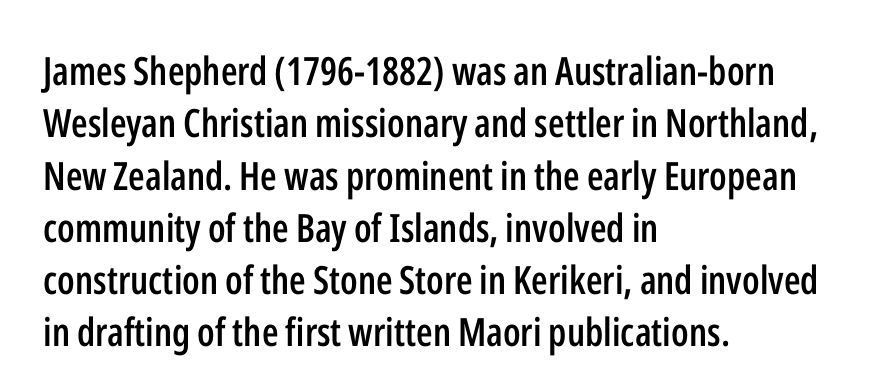
The image shows 39 px semibold, condensed sans-serif type, upright; set left-aligned, normal line spacing (1.34x), normal letter spacing, not underlined; low stroke contrast and a medium x-height.
